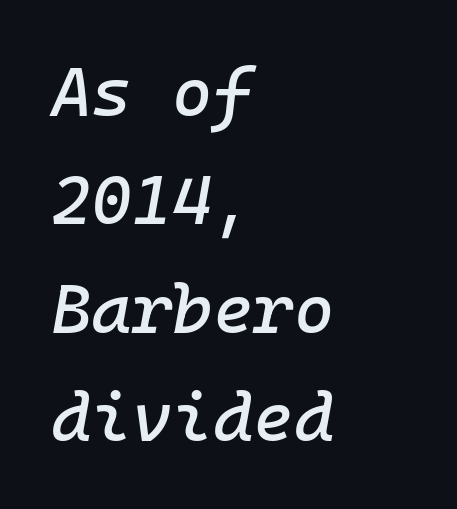
A clean baseline with only descenders dipping below it. Glyph-to-glyph distance matches everyday printed text. Does the lettering tilt? It does — this is italic. All the whitespace from short lines collects on the right.
